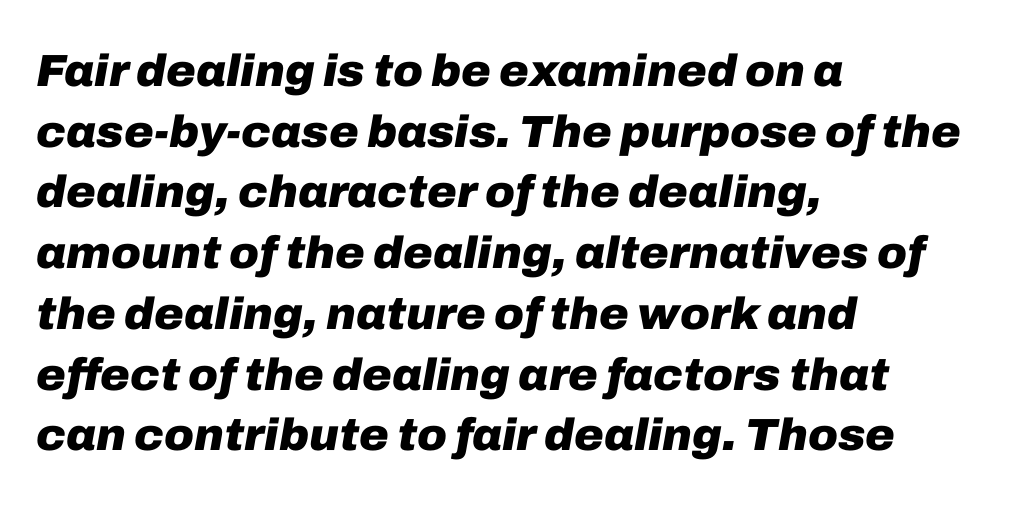
{"italic": "yes", "lean": "right", "slant_degrees": 10, "bold": "yes", "weight": "heavy", "width": "normal", "stroke_contrast": "low", "x_height": "medium", "monospaced": "no", "underline": "no", "align": "left", "line_spacing": "normal", "line_spacing_ratio": 1.35, "letter_spacing": "normal", "letter_spacing_em": 0.0, "glyph_px": 45}
